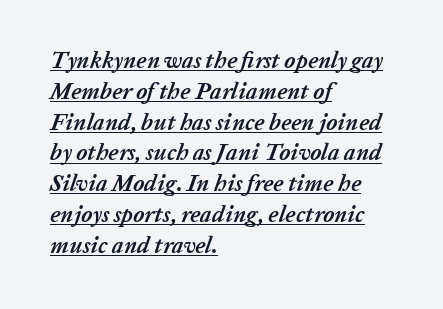
{"italic": "yes", "lean": "right", "slant_degrees": 20, "bold": "yes", "underline": "yes", "align": "left", "line_spacing": "normal", "line_spacing_ratio": 1.34, "letter_spacing": "normal", "letter_spacing_em": 0.0, "glyph_px": 23}
